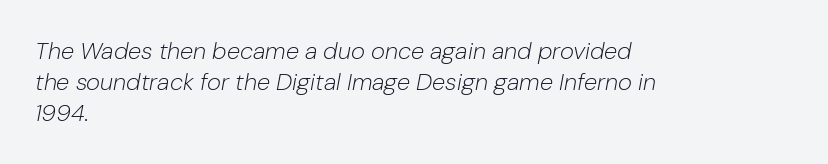
{"italic": "yes", "lean": "right", "slant_degrees": 10, "bold": "no", "underline": "no", "align": "left", "line_spacing": "normal", "line_spacing_ratio": 1.29, "letter_spacing": "normal", "letter_spacing_em": 0.0, "glyph_px": 24}
